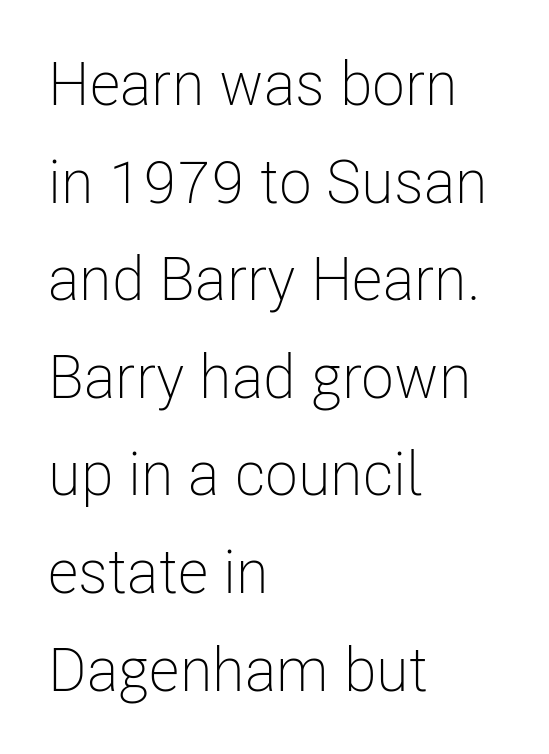
{"serif": "no", "italic": "no", "bold": "no", "weight": "light", "width": "condensed", "stroke_contrast": "low", "x_height": "medium", "monospaced": "no", "underline": "no", "align": "left", "line_spacing": "normal", "line_spacing_ratio": 1.6, "letter_spacing": "normal", "letter_spacing_em": 0.0, "glyph_px": 61}
